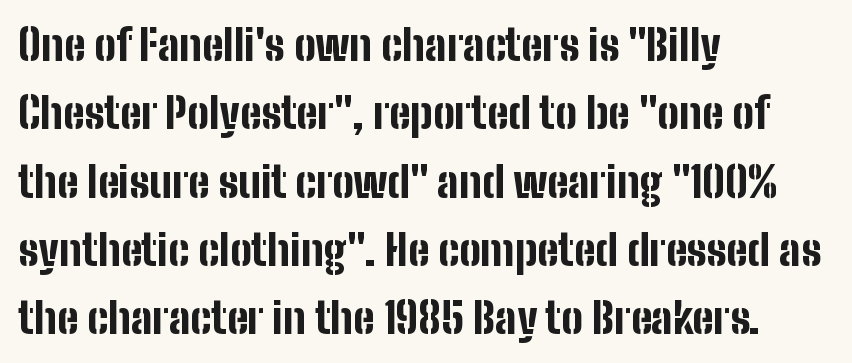
{"serif": "no", "italic": "no", "bold": "yes", "weight": "bold", "width": "condensed", "stroke_contrast": "low", "x_height": "medium", "monospaced": "no", "underline": "no", "align": "left", "line_spacing": "normal", "line_spacing_ratio": 1.59, "letter_spacing": "normal", "letter_spacing_em": 0.0, "glyph_px": 43}
